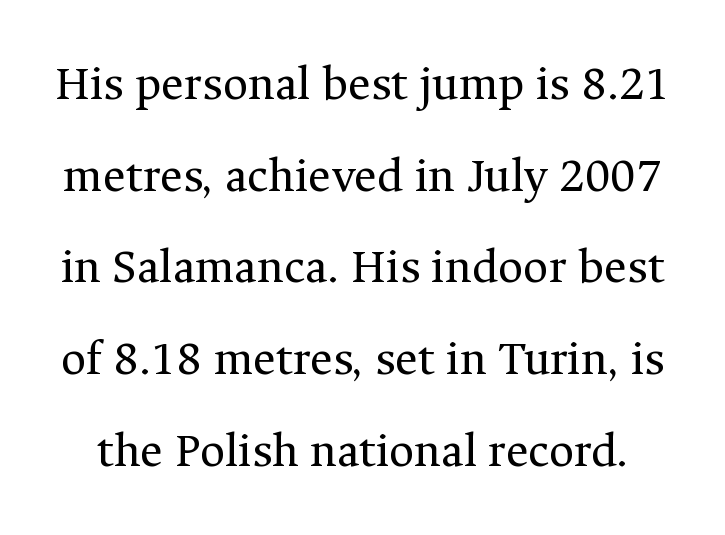
A quiet, ordinary-to-light weight characterises the typeface. Is this a fixed-width face? No — the glyphs have proportional, varying widths. Each row of text sits above clean, open space. To sum up the face: it has serifs. The rendering keeps characters at their native spacing.
